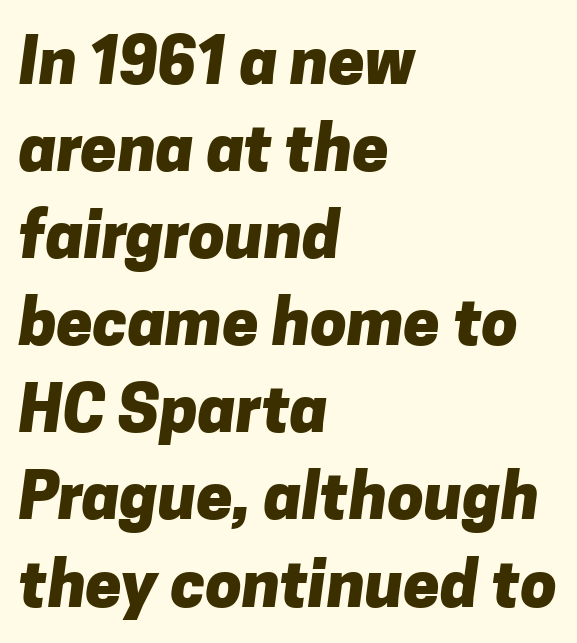
The image shows 65 px heavy sans-serif type; set left-aligned, normal line spacing (1.34x), normal letter spacing, not underlined; low stroke contrast and a medium x-height.
